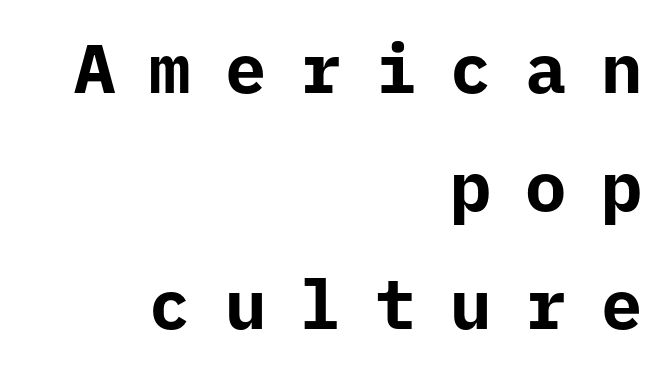
{"serif": "no", "italic": "no", "bold": "yes", "weight": "bold", "width": "normal", "stroke_contrast": "low", "x_height": "medium", "monospaced": "yes", "underline": "no", "align": "right", "line_spacing_ratio": 1.71, "letter_spacing": "wide", "letter_spacing_em": 0.49, "glyph_px": 69}
